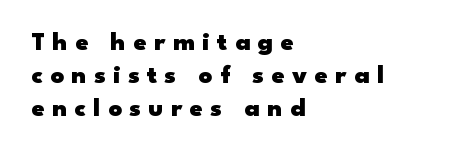
{"italic": "no", "bold": "yes", "underline": "no", "align": "left", "line_spacing": "normal", "line_spacing_ratio": 1.27, "letter_spacing": "wide", "letter_spacing_em": 0.29, "glyph_px": 26}
